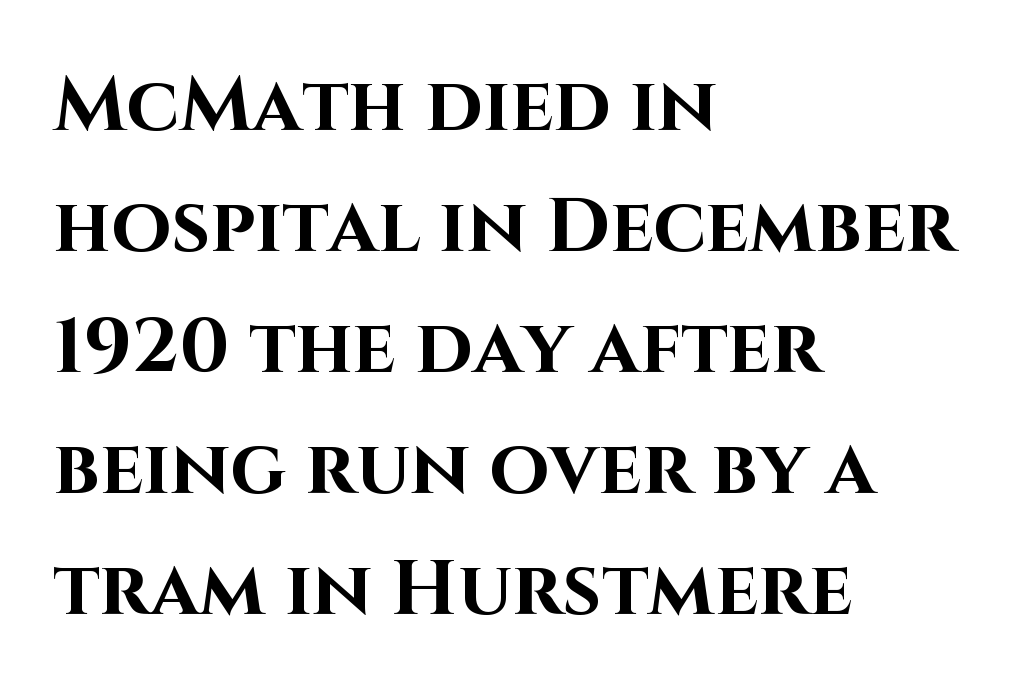
Q: Is the text bold? A: Yes.
Q: Is the text italic (slanted)? A: No, it is upright.
Q: Is the typeface a serif or a sans-serif typeface? A: Sans-serif.
Q: Is the text underlined? A: No.
Q: How is the paragraph aligned? A: Left-aligned.
Q: Is the spacing between letters normal or unusually wide? A: Normal.
Q: Is the spacing between lines tight, normal or loose? A: Normal.
Q: Width (condensed, normal, or wide)? A: Normal.
Q: Stroke contrast? A: High.
Q: x-height? A: Large.
Q: Monospaced? A: No.
